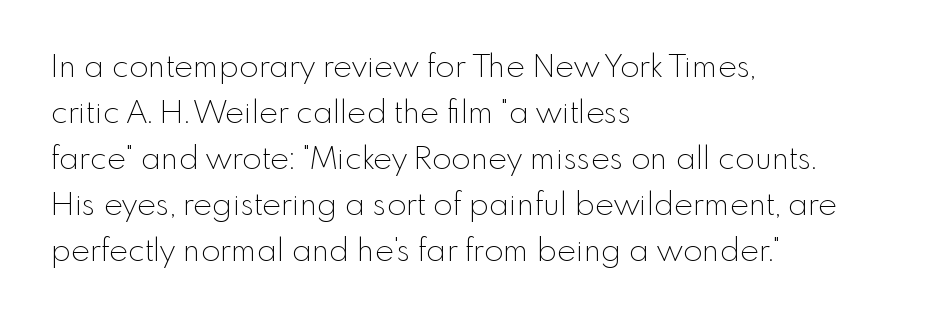
{"serif": "no", "italic": "no", "bold": "no", "weight": "thin", "width": "normal", "x_height": "small", "monospaced": "no", "underline": "no", "align": "left", "line_spacing": "normal", "line_spacing_ratio": 1.44, "letter_spacing": "normal", "letter_spacing_em": 0.0, "glyph_px": 32}
